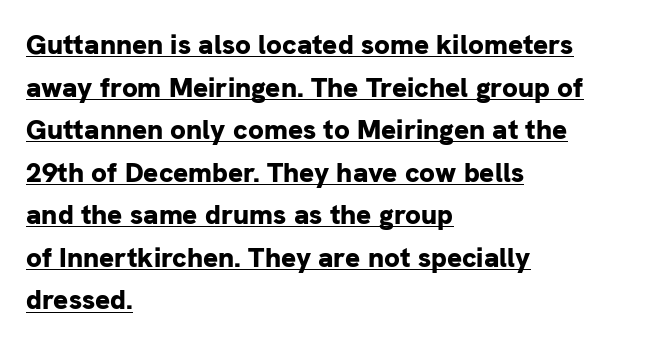
{"serif": "no", "italic": "no", "bold": "yes", "weight": "bold", "width": "normal", "stroke_contrast": "low", "x_height": "medium", "monospaced": "no", "underline": "yes", "align": "left", "line_spacing": "normal", "line_spacing_ratio": 1.52, "letter_spacing": "normal", "letter_spacing_em": 0.0, "glyph_px": 28}
